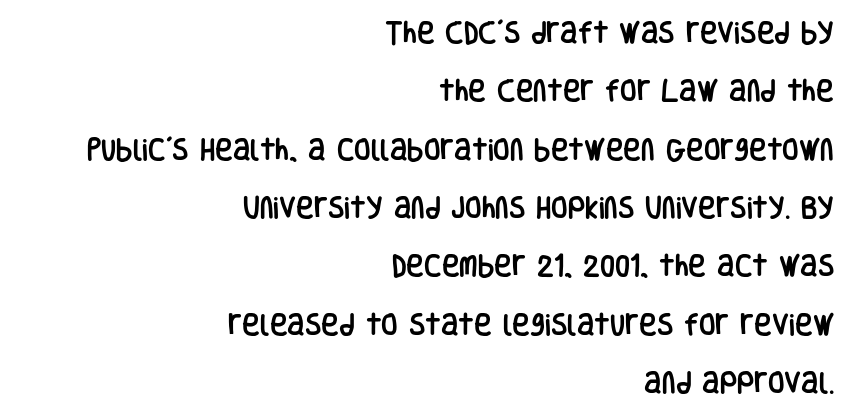
Q: Is the text italic (slanted)? A: No, it is upright.
Q: Is the text underlined? A: No.
Q: How is the paragraph aligned? A: Right-aligned.
Q: Is the spacing between letters normal or unusually wide? A: Normal.
Q: Is the spacing between lines tight, normal or loose? A: Loose.
